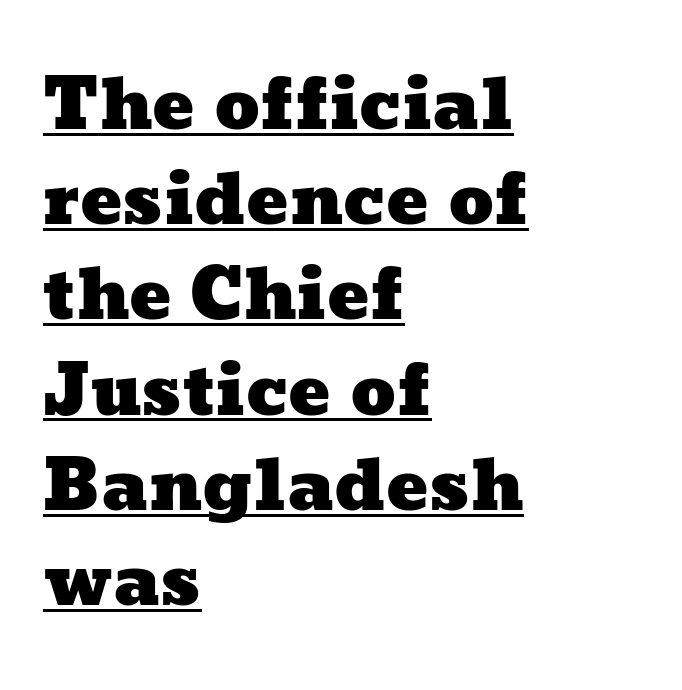
{"width": "wide", "stroke_contrast": "low", "x_height": "medium", "monospaced": "no", "underline": "yes", "align": "left", "line_spacing": "normal", "line_spacing_ratio": 1.36, "letter_spacing": "normal", "letter_spacing_em": 0.0, "glyph_px": 70}
